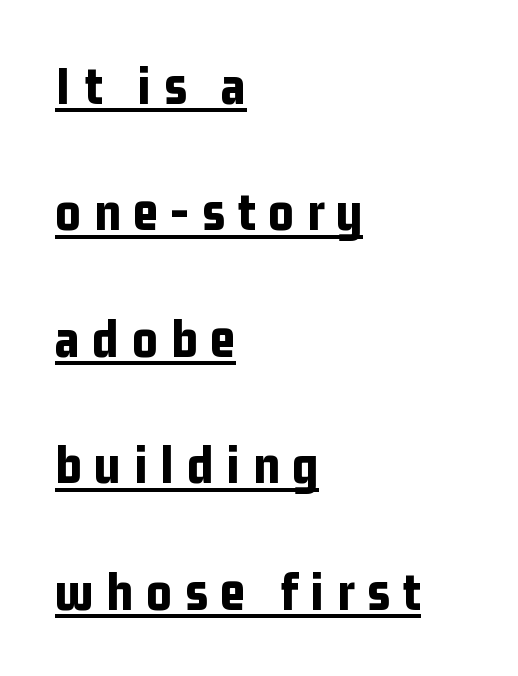
These lines have a slow, spaced-out rhythm from letter to letter. The characters look thick and weighty, a clear bold. These lines are rendered in a variable-pitch font. In CSS terms this would be text-align: left. Notice how a bar underscores the lettering throughout.
